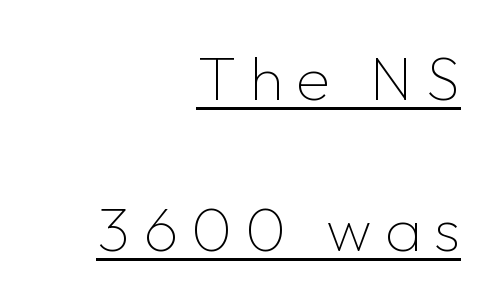
Q: Is the text bold? A: No.
Q: Is the text italic (slanted)? A: No, it is upright.
Q: Is the typeface a serif or a sans-serif typeface? A: Sans-serif.
Q: Is the text underlined? A: Yes.
Q: How is the paragraph aligned? A: Right-aligned.
Q: Is the spacing between letters normal or unusually wide? A: Unusually wide.
Q: Is the spacing between lines tight, normal or loose? A: Loose.
Q: Width (condensed, normal, or wide)? A: Normal.
Q: Stroke contrast? A: Low.
Q: x-height? A: Medium.
Q: Monospaced? A: No.
